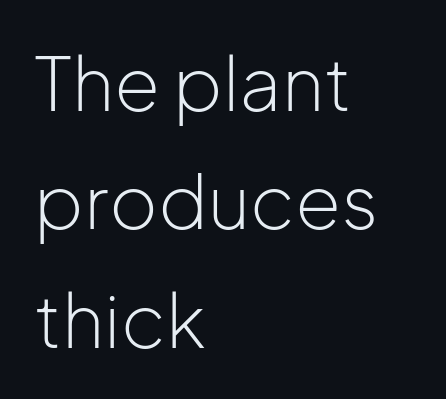
The image shows 74 px light sans-serif type, upright; set left-aligned, normal line spacing (1.6x), normal letter spacing, not underlined; low stroke contrast and a medium x-height.
